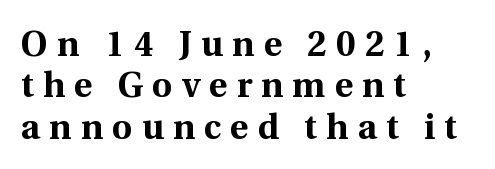
{"serif": "yes", "italic": "no", "bold": "yes", "weight": "bold", "width": "normal", "x_height": "medium", "monospaced": "no", "underline": "no", "align": "left", "line_spacing_ratio": 1.18, "letter_spacing": "wide", "letter_spacing_em": 0.26, "glyph_px": 35}
